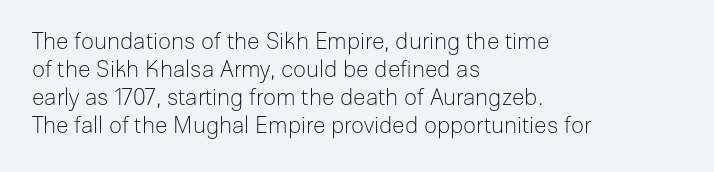
{"italic": "no", "bold": "no", "underline": "no", "align": "left", "line_spacing_ratio": 1.22, "letter_spacing": "normal", "letter_spacing_em": 0.0, "glyph_px": 23}
